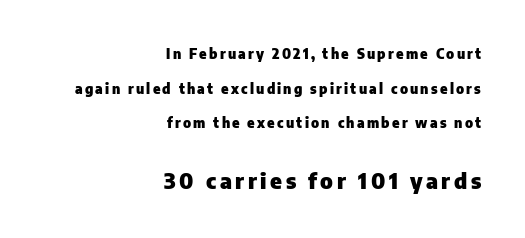
Bigger letters appear in the bottom chunk; the top chunk is reduced. Strokes here are thick enough to call this a true bold. Every character sits straight up, as roman type does. Descenders are the only things crossing below the line. Reading down the block, your eye finds every line finishing at a fixed right position. Vertically, the passage feels expansive, rows floating well apart.
